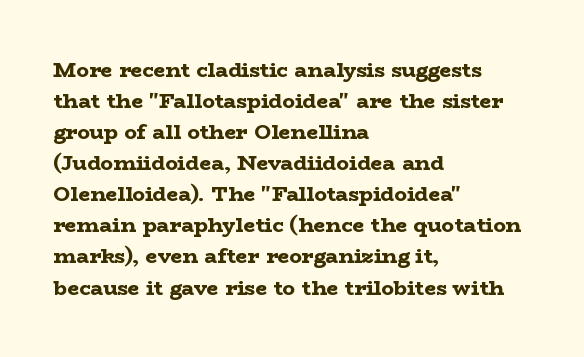
These lines keep a tight, regular rhythm from letter to letter. The typesetting leans heavy: a genuine bold. Line beginnings align vertically; line endings do not. If you drew a line through each stem, it would be perfectly vertical. Letters rest on an invisible, unmarked baseline.
